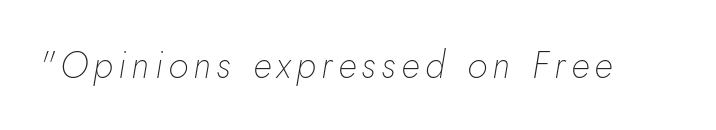
The image shows 37 px thin type, italic (leaning right); set not underlined; low stroke contrast and a small x-height.
